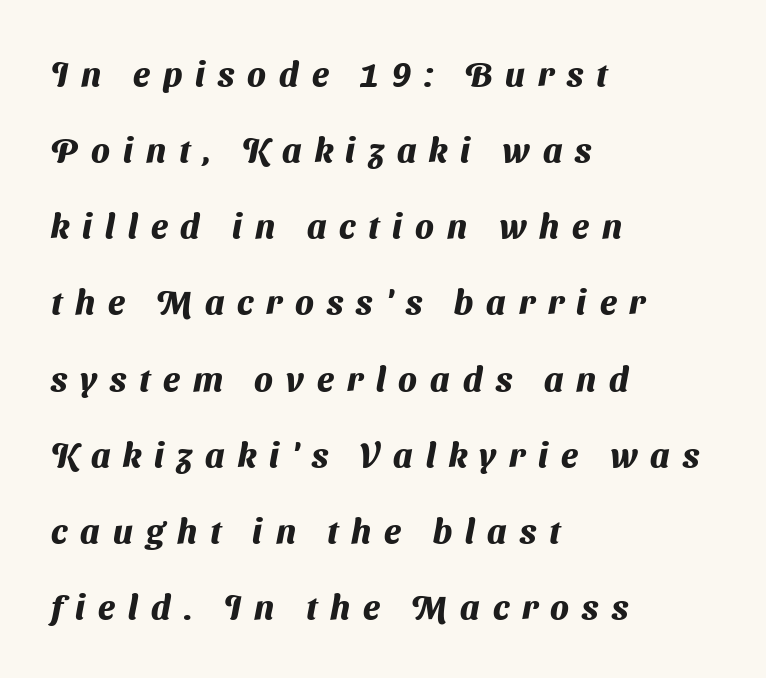
Honestly, there is no underline to notice here at all. The face used here is a sans, in the tradition of grotesques and geometrics. Strokes here are thick enough to call this a true bold. The lines are spread far apart with generous leading. All the whitespace from short lines collects on the right.
